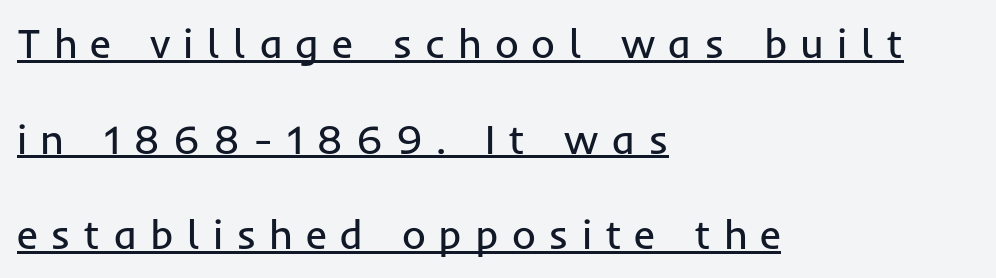
{"serif": "no", "italic": "no", "bold": "no", "weight": "regular", "width": "normal", "stroke_contrast": "low", "x_height": "medium", "monospaced": "no", "underline": "yes", "align": "left", "line_spacing": "loose", "line_spacing_ratio": 2.33, "letter_spacing": "wide", "letter_spacing_em": 0.31, "glyph_px": 41}
